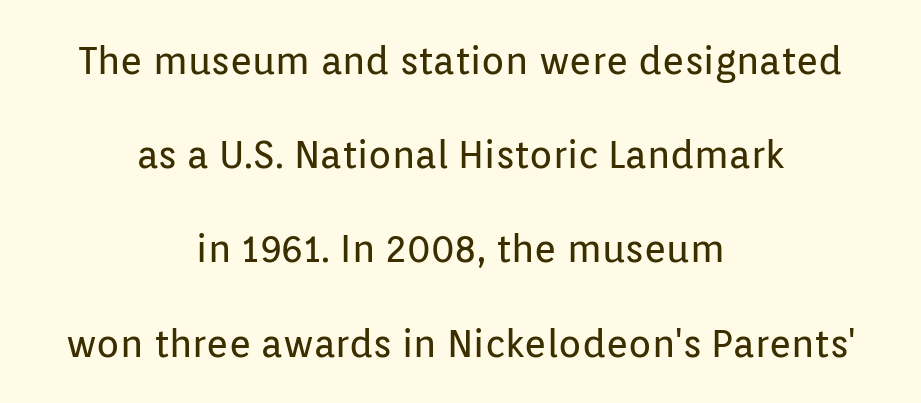
Q: Is the text bold? A: No.
Q: Is the text italic (slanted)? A: No, it is upright.
Q: Is the typeface a serif or a sans-serif typeface? A: Sans-serif.
Q: Is the text underlined? A: No.
Q: How is the paragraph aligned? A: Centered.
Q: Is the spacing between letters normal or unusually wide? A: Normal.
Q: Is the spacing between lines tight, normal or loose? A: Loose.
Q: Width (condensed, normal, or wide)? A: Normal.
Q: Stroke contrast? A: Low.
Q: x-height? A: Medium.
Q: Monospaced? A: No.
